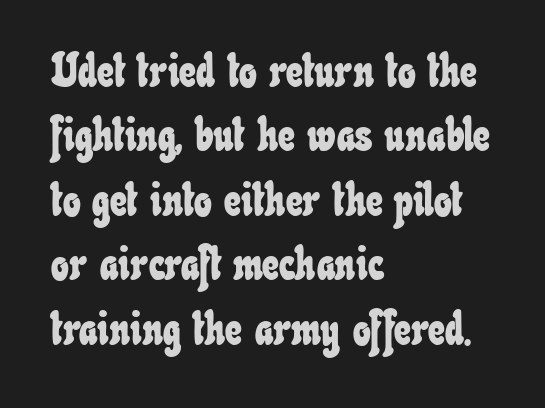
Q: Is the text underlined? A: No.
Q: How is the paragraph aligned? A: Left-aligned.
Q: Is the spacing between letters normal or unusually wide? A: Normal.
Q: Is the spacing between lines tight, normal or loose? A: Normal.
Q: Width (condensed, normal, or wide)? A: Condensed.
Q: Stroke contrast? A: Low.
Q: x-height? A: Small.
Q: Monospaced? A: No.
